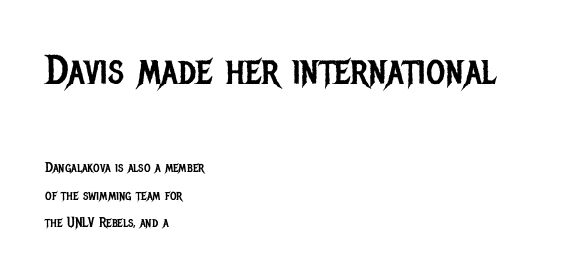
Q: Is the text bold? A: No.
Q: Is the text italic (slanted)? A: No, it is upright.
Q: Is the typeface a serif or a sans-serif typeface? A: Sans-serif.
Q: Is the text underlined? A: No.
Q: How is the paragraph aligned? A: Left-aligned.
Q: Is the spacing between letters normal or unusually wide? A: Normal.
Q: Is the spacing between lines tight, normal or loose? A: Loose.
Q: Which block of text is set in a larger size, the first (top) or the second (bottom)? A: The first (top) one.
Q: Width (condensed, normal, or wide)? A: Condensed.
Q: Stroke contrast? A: Low.
Q: x-height? A: Large.
Q: Monospaced? A: No.
